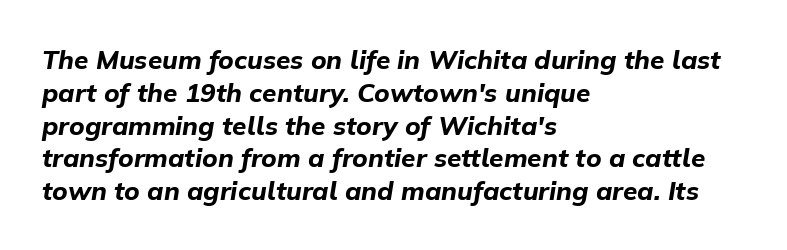
{"italic": "yes", "lean": "right", "slant_degrees": 9, "bold": "yes", "underline": "no", "align": "left", "line_spacing": "normal", "line_spacing_ratio": 1.26, "letter_spacing": "normal", "letter_spacing_em": 0.0, "glyph_px": 26}
